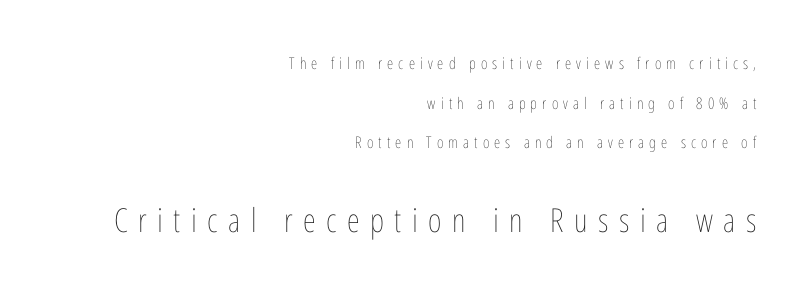
The image shows 33 px thin, condensed type, upright; set right-aligned, loose line spacing (2.48x), unusually wide letter spacing (+0.32 em), not underlined; the second (bottom) block is 2.06x larger; low stroke contrast and a medium x-height.
